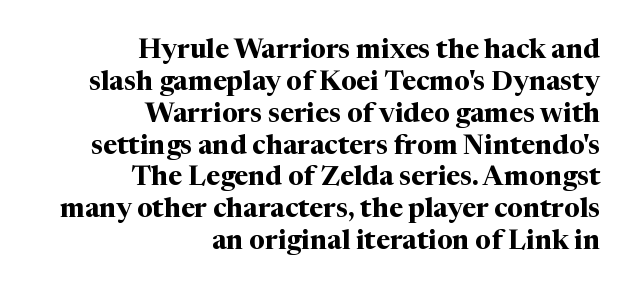
The rendering uses a bold face; every stroke is thick and dark. Casual observation: everything's shoved over to the right. Unmarked baselines from the first word to the last. Do the letters lean? They stand straight. Nothing unusual about the tracking: characters are spaced as the font intends.
